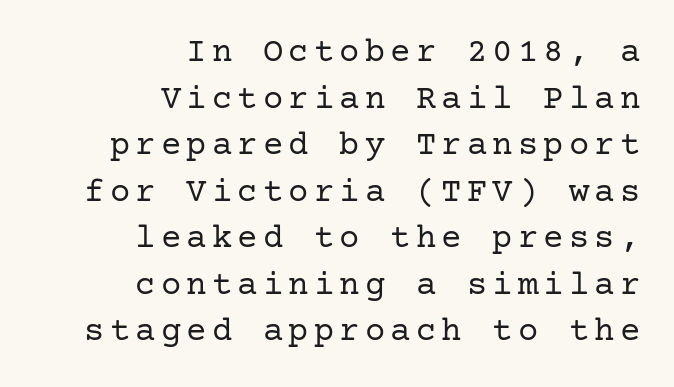
Nothing heavy about these letters — not bold at all. Regarding leading, the lines here are spaced in the standard way. Does the type have serifs? Yes, each stem ends in a small foot. Horizontally, the lines are justified to the trailing edge only. Italic? Not at all — the glyphs are vertical.
